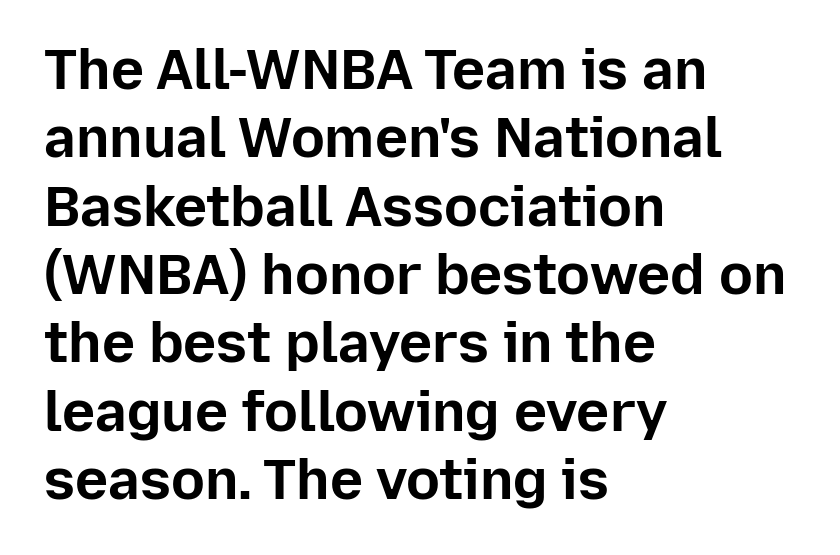
The image shows 56 px bold sans-serif type, upright; set left-aligned, line spacing 1.22x, normal letter spacing, not underlined; low stroke contrast and a medium x-height.
